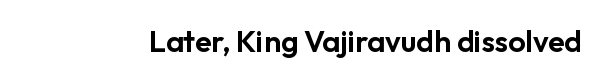
Rendered with straight, roman letterforms. Clear beneath every line of the passage. Short note: letters normally spaced. The letters advance in unequal steps, a hallmark of proportional type.
